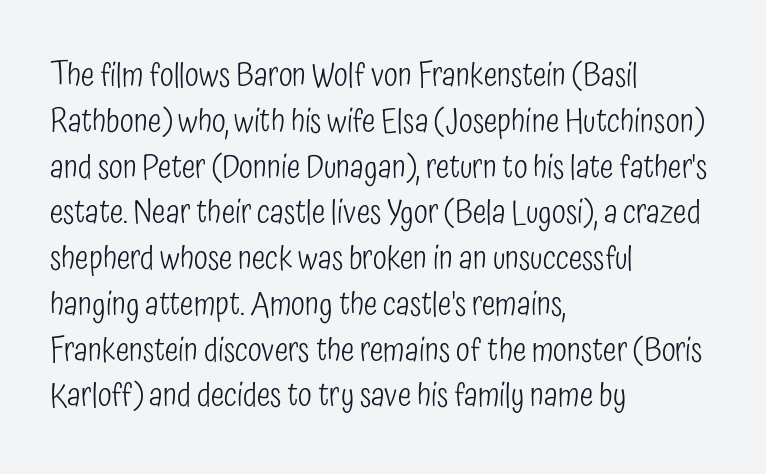
Q: Is the text bold? A: No.
Q: Is the text italic (slanted)? A: No, it is upright.
Q: Is the typeface a serif or a sans-serif typeface? A: Sans-serif.
Q: Is the text underlined? A: No.
Q: How is the paragraph aligned? A: Left-aligned.
Q: Is the spacing between letters normal or unusually wide? A: Normal.
Q: Is the spacing between lines tight, normal or loose? A: Normal.
Q: Width (condensed, normal, or wide)? A: Condensed.
Q: Stroke contrast? A: Low.
Q: x-height? A: Medium.
Q: Monospaced? A: No.
